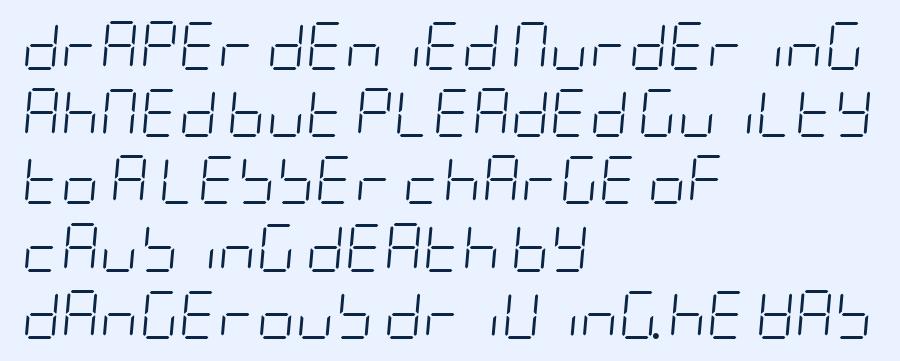
Anything drawn beneath the words? Only blank space. The letterforms sit shoulder to shoulder at normal distance. This sample keeps an unexceptional amount of space between lines. These lines are set flush left with a ragged right edge.
